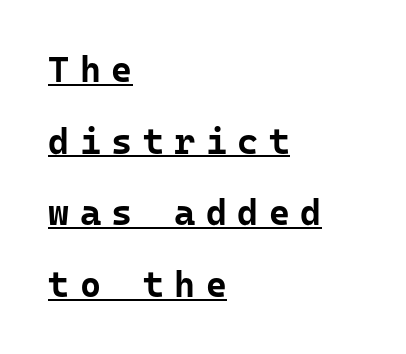
Italic: no, the glyphs are upright roman. This sample uses a sans-serif face. In CSS terms this would be text-align: left. What weight is shown? A full bold with thick strokes. Honestly, the rows look like they've been pulled way apart. The tracking reads as deliberately expanded to a designer's eye.
